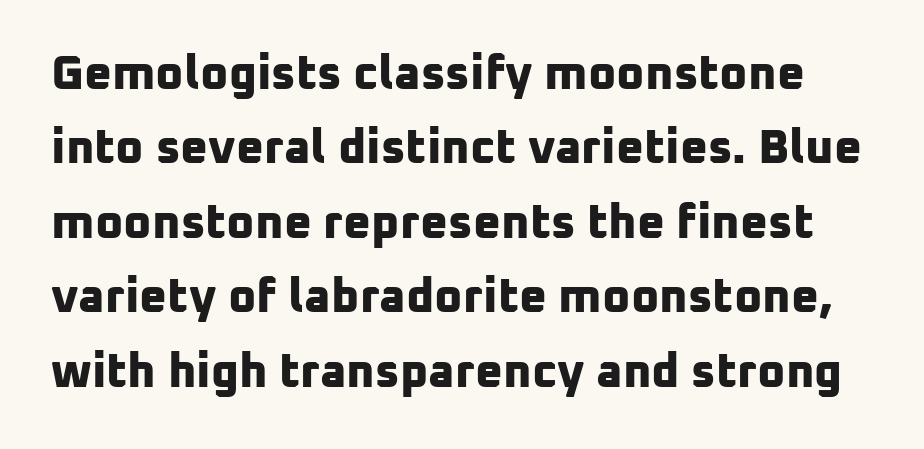
The image shows 48 px bold sans-serif type; set normal line spacing (1.55x), normal letter spacing, not underlined; low stroke contrast and a medium x-height.
